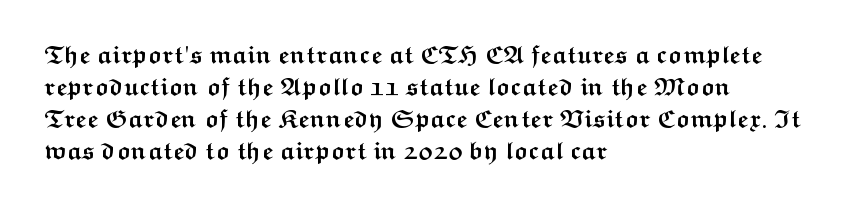
Q: Is the text bold? A: Yes.
Q: Is the text italic (slanted)? A: No, it is upright.
Q: Is the text underlined? A: No.
Q: How is the paragraph aligned? A: Left-aligned.
Q: Is the spacing between letters normal or unusually wide? A: Normal.
Q: Is the spacing between lines tight, normal or loose? A: Normal.
